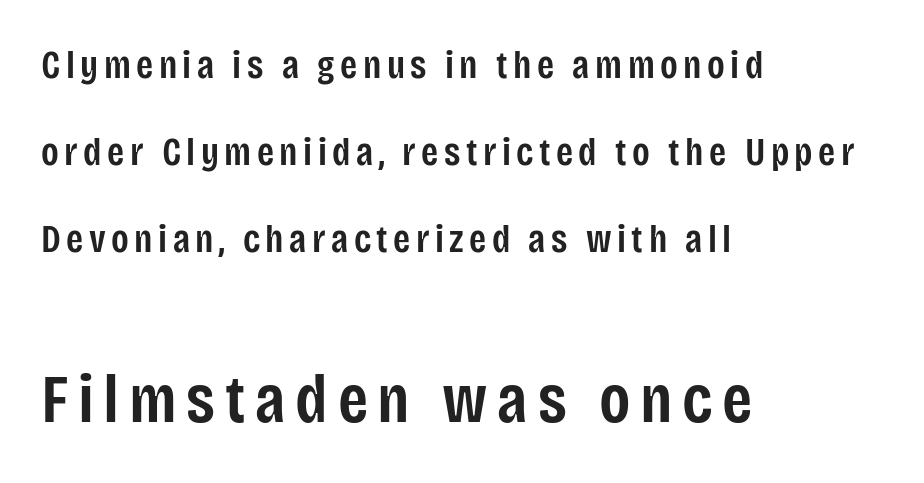
You could not count columns in this text — the font is proportionally spaced. Anything drawn beneath the words? Only blank space. A bit beefed up — I'd call it semibold rather than bold. Is there any slant? The stems are plumb. Leftover space on each line is placed entirely after the last word.
